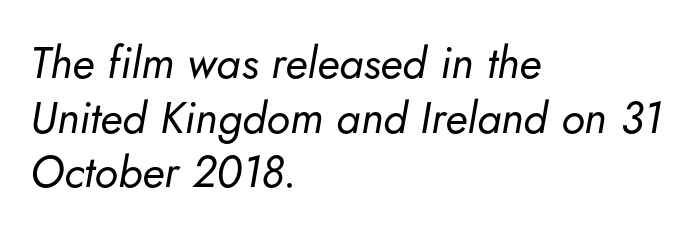
Q: Is the text bold? A: No.
Q: Is the text italic (slanted)? A: Yes, it leans right by about 5 degrees.
Q: Is the text underlined? A: No.
Q: How is the paragraph aligned? A: Left-aligned.
Q: Is the spacing between letters normal or unusually wide? A: Normal.
Q: Width (condensed, normal, or wide)? A: Normal.
Q: Stroke contrast? A: Low.
Q: x-height? A: Small.
Q: Monospaced? A: No.
